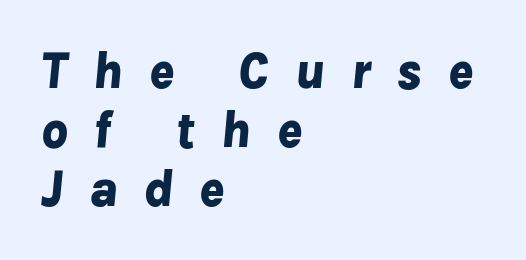
Cramped leading. Italic: yes, the glyphs are oblique. How are the letters spaced? Widely, with obvious added tracking. Letters rest on an invisible, unmarked baseline.
